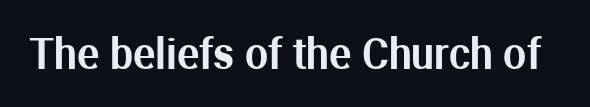
Q: Is the text italic (slanted)? A: No, it is upright.
Q: Is the typeface a serif or a sans-serif typeface? A: Sans-serif.
Q: Is the text underlined? A: No.
Q: Is the spacing between letters normal or unusually wide? A: Normal.
Q: Width (condensed, normal, or wide)? A: Normal.
Q: Stroke contrast? A: Medium.
Q: x-height? A: Medium.
Q: Monospaced? A: No.
